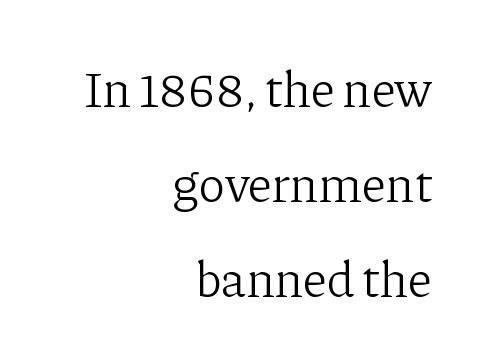
Q: Is the text bold? A: No.
Q: Is the text italic (slanted)? A: No, it is upright.
Q: Is the typeface a serif or a sans-serif typeface? A: Serif.
Q: Is the text underlined? A: No.
Q: How is the paragraph aligned? A: Right-aligned.
Q: Is the spacing between letters normal or unusually wide? A: Normal.
Q: Is the spacing between lines tight, normal or loose? A: Loose.
Q: Width (condensed, normal, or wide)? A: Normal.
Q: Stroke contrast? A: Low.
Q: x-height? A: Medium.
Q: Monospaced? A: No.
